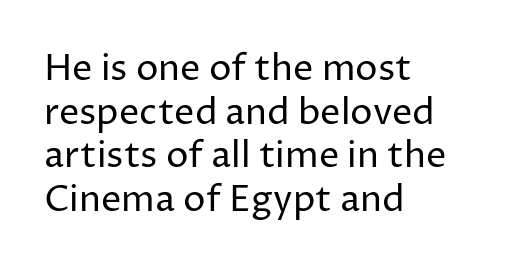
{"serif": "no", "italic": "no", "bold": "no", "weight": "regular", "width": "normal", "stroke_contrast": "low", "x_height": "medium", "monospaced": "no", "underline": "no", "align": "left", "line_spacing_ratio": 1.21, "letter_spacing": "normal", "letter_spacing_em": 0.0, "glyph_px": 36}
